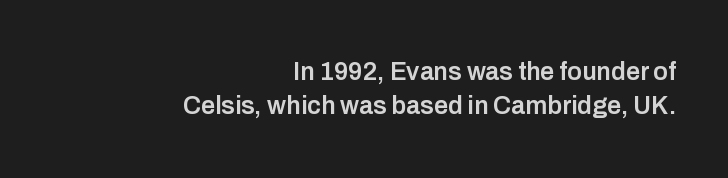
Honestly, the letter spacing is just normal — you wouldn't notice it. Each row of text sits above clean, open space. A bit beefed up — I'd call it semibold rather than bold. Line ends are locked; line starts wander. Italic: no, the glyphs are upright roman. One glance says typical: line gaps are just what's usual.
